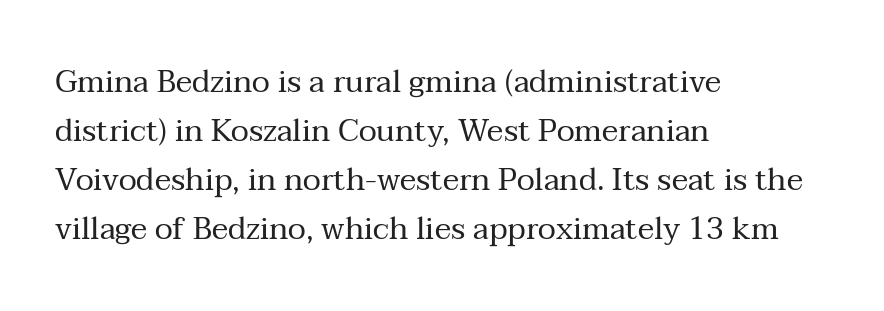
{"serif": "yes", "italic": "no", "bold": "no", "weight": "regular", "width": "normal", "stroke_contrast": "medium", "x_height": "medium", "monospaced": "no", "underline": "no", "align": "left", "line_spacing": "normal", "line_spacing_ratio": 1.58, "letter_spacing": "normal", "letter_spacing_em": 0.0, "glyph_px": 31}
